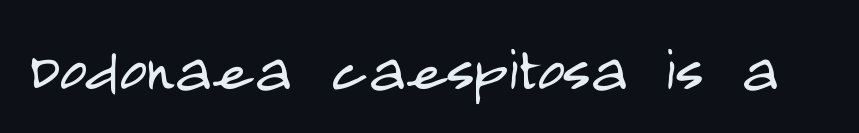
Q: Is the text bold? A: No.
Q: Is the text italic (slanted)? A: No, it is upright.
Q: Is the typeface a serif or a sans-serif typeface? A: Sans-serif.
Q: Is the text underlined? A: No.
Q: Is the spacing between letters normal or unusually wide? A: Normal.
Q: Width (condensed, normal, or wide)? A: Condensed.
Q: Stroke contrast? A: Low.
Q: x-height? A: Large.
Q: Monospaced? A: No.
